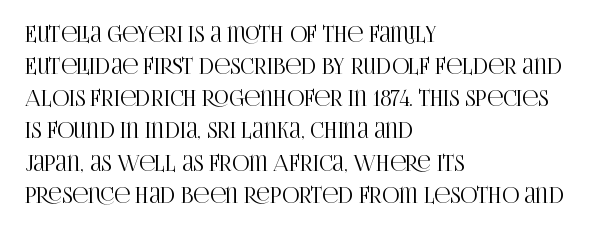
{"italic": "no", "underline": "no", "align": "left", "line_spacing": "normal", "line_spacing_ratio": 1.53, "letter_spacing": "normal", "letter_spacing_em": 0.0, "glyph_px": 21}
